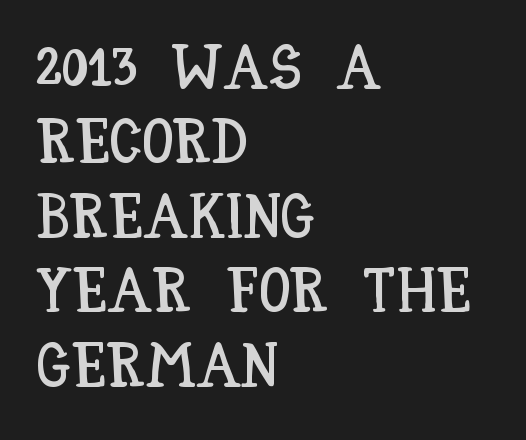
Q: Is the text italic (slanted)? A: No, it is upright.
Q: Is the text underlined? A: No.
Q: How is the paragraph aligned? A: Left-aligned.
Q: Is the spacing between letters normal or unusually wide? A: Normal.
Q: Width (condensed, normal, or wide)? A: Condensed.
Q: Stroke contrast? A: Low.
Q: x-height? A: Large.
Q: Monospaced? A: No.
